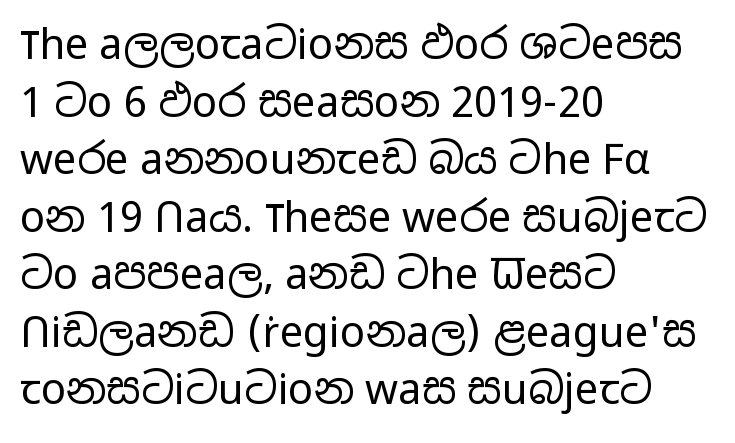
Q: Is the text bold? A: No.
Q: Is the text italic (slanted)? A: No, it is upright.
Q: Is the typeface a serif or a sans-serif typeface? A: Sans-serif.
Q: Is the text underlined? A: No.
Q: How is the paragraph aligned? A: Left-aligned.
Q: Is the spacing between letters normal or unusually wide? A: Normal.
Q: Is the spacing between lines tight, normal or loose? A: Normal.
Q: Width (condensed, normal, or wide)? A: Wide.
Q: Stroke contrast? A: Low.
Q: x-height? A: Medium.
Q: Monospaced? A: No.
